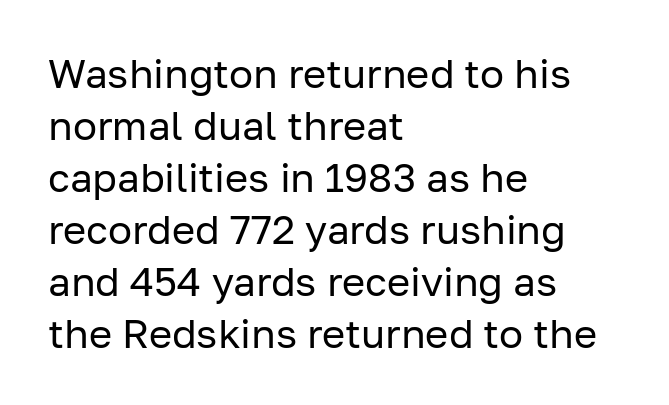
The lettering holds an erect, upright posture throughout. The rendering uses natural spacing where letterforms have individual widths. Notice how the passage keeps a crisp vertical edge on the left only. Students, observe: this is what conventionally led text looks like. The string is rendered with underlining switched off.
